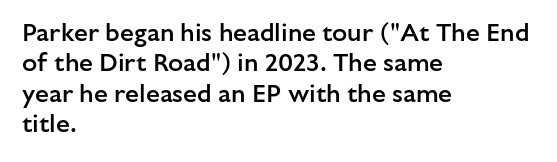
Q: Is the text bold? A: Semi-bold.
Q: Is the text italic (slanted)? A: No, it is upright.
Q: Is the text underlined? A: No.
Q: How is the paragraph aligned? A: Left-aligned.
Q: Is the spacing between letters normal or unusually wide? A: Normal.
